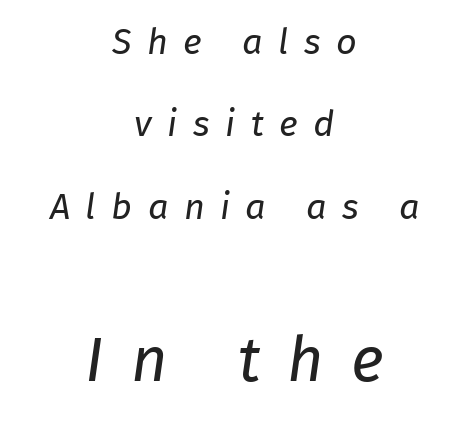
The image shows 63 px regular-weight type, italic (leaning right); set centered, loose line spacing (2.29x), unusually wide letter spacing (+0.43 em), not underlined; the second (bottom) block is 1.75x larger; low stroke contrast and a medium x-height.
